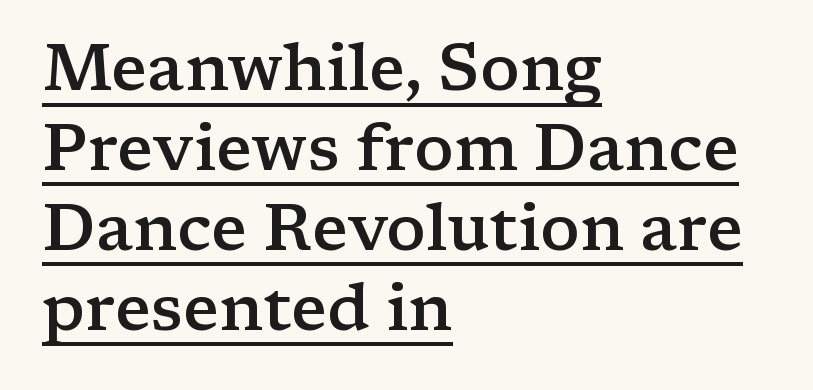
The image shows 65 px semibold, wide serif type, upright; set left-aligned, line spacing 1.23x, normal letter spacing, underlined; low stroke contrast and a medium x-height.
